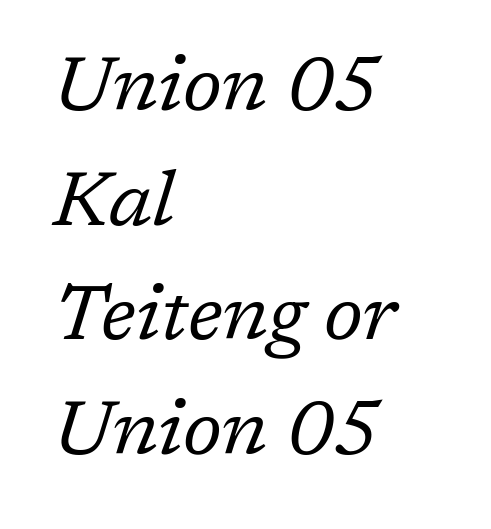
Q: Is the text bold? A: No.
Q: Is the text italic (slanted)? A: Yes, it leans right by about 17 degrees.
Q: Is the typeface a serif or a sans-serif typeface? A: Serif.
Q: Is the text underlined? A: No.
Q: How is the paragraph aligned? A: Left-aligned.
Q: Is the spacing between letters normal or unusually wide? A: Normal.
Q: Is the spacing between lines tight, normal or loose? A: Normal.
Q: Width (condensed, normal, or wide)? A: Normal.
Q: Stroke contrast? A: Low.
Q: x-height? A: Medium.
Q: Monospaced? A: No.
